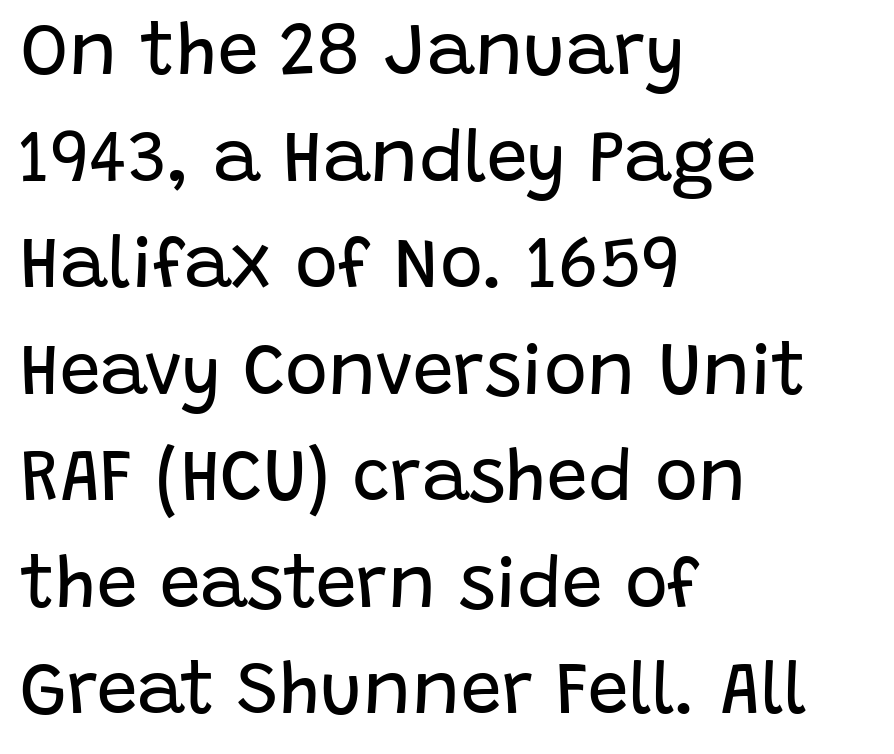
{"serif": "no", "italic": "no", "bold": "no", "weight": "regular", "width": "normal", "stroke_contrast": "low", "x_height": "large", "monospaced": "no", "underline": "no", "align": "left", "line_spacing": "normal", "line_spacing_ratio": 1.46, "letter_spacing": "normal", "letter_spacing_em": 0.0, "glyph_px": 73}
